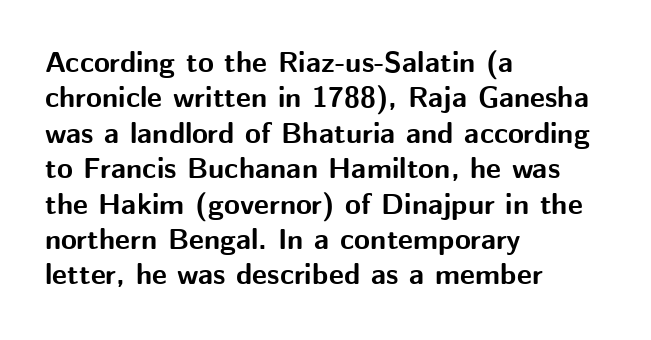
Q: Is the text bold? A: Yes.
Q: Is the text italic (slanted)? A: No, it is upright.
Q: Is the typeface a serif or a sans-serif typeface? A: Sans-serif.
Q: Is the text underlined? A: No.
Q: How is the paragraph aligned? A: Left-aligned.
Q: Is the spacing between letters normal or unusually wide? A: Normal.
Q: Width (condensed, normal, or wide)? A: Normal.
Q: Stroke contrast? A: Medium.
Q: x-height? A: Medium.
Q: Monospaced? A: No.
